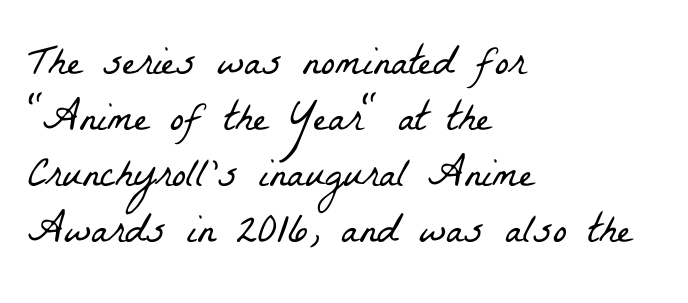
Q: Is the text bold? A: No.
Q: Is the typeface a serif or a sans-serif typeface? A: Serif.
Q: Is the text underlined? A: No.
Q: How is the paragraph aligned? A: Left-aligned.
Q: Is the spacing between letters normal or unusually wide? A: Normal.
Q: Is the spacing between lines tight, normal or loose? A: Normal.
Q: Width (condensed, normal, or wide)? A: Condensed.
Q: Stroke contrast? A: Low.
Q: x-height? A: Medium.
Q: Monospaced? A: No.
